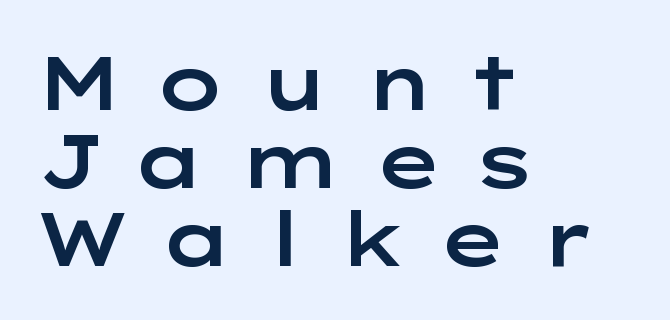
The image shows 75 px wide sans-serif type, upright; set left-aligned, tight line spacing (1.04x), unusually wide letter spacing (+0.39 em), not underlined; low stroke contrast and a medium x-height.
